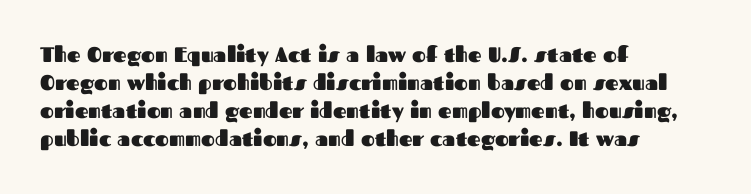
{"italic": "no", "bold": "yes", "underline": "no", "align": "left", "line_spacing": "normal", "line_spacing_ratio": 1.34, "letter_spacing": "normal", "letter_spacing_em": 0.0, "glyph_px": 21}
